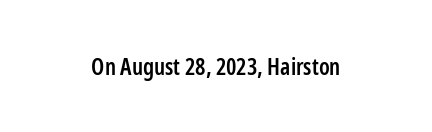
Q: Is the text bold? A: Semi-bold.
Q: Is the text italic (slanted)? A: No, it is upright.
Q: Is the text underlined? A: No.
Q: Is the spacing between letters normal or unusually wide? A: Normal.
